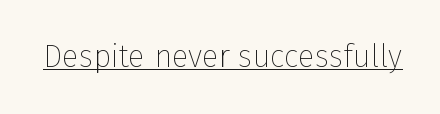
The image shows 31 px thin sans-serif type, upright; set normal letter spacing, underlined; low stroke contrast and a medium x-height.
